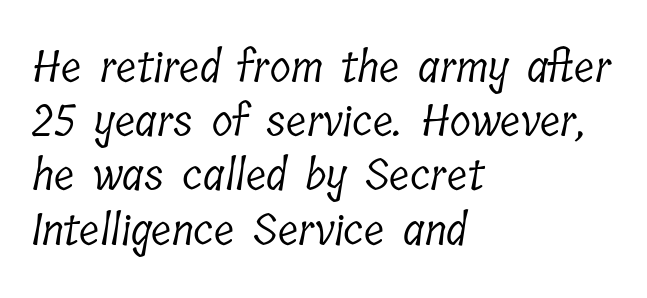
The image shows 43 px light, condensed serif type; set left-aligned, normal line spacing (1.26x), normal letter spacing, not underlined; low stroke contrast and a medium x-height.
